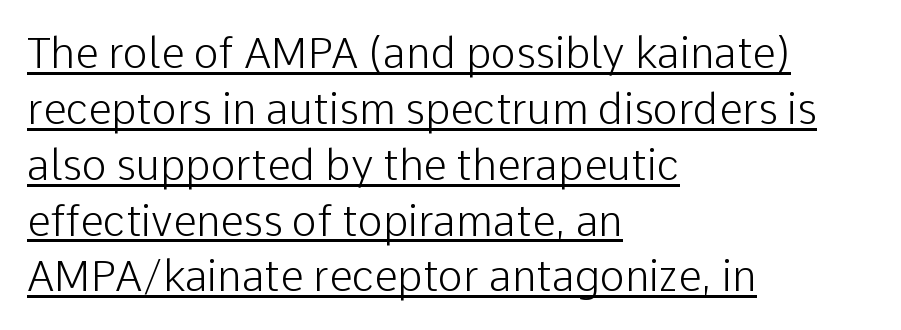
The image shows 42 px light sans-serif type, upright; set left-aligned, normal line spacing (1.33x), normal letter spacing, underlined; low stroke contrast and a medium x-height.
